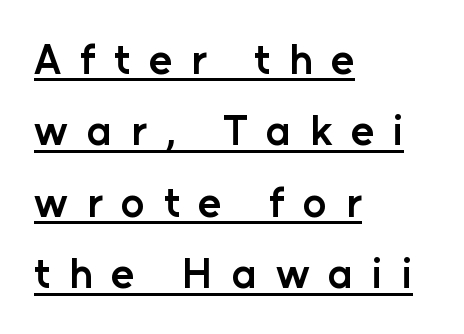
{"serif": "no", "italic": "no", "bold": "semi", "weight": "semibold", "width": "normal", "stroke_contrast": "low", "x_height": "medium", "monospaced": "no", "underline": "yes", "align": "left", "line_spacing": "normal", "line_spacing_ratio": 1.7, "letter_spacing": "wide", "letter_spacing_em": 0.45, "glyph_px": 42}
